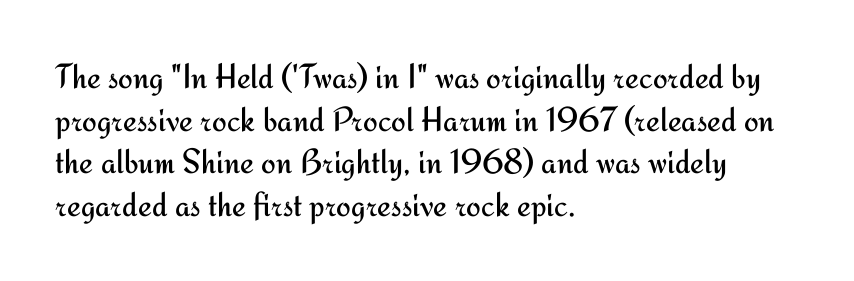
Examine the stroke ends and you'll find no serifs. Note the varied advance widths — an 'i' is clearly narrower than an 'm'. The space directly below the letters is spotless. You could call the tracking neutral — neither tight nor loose. Reading down the block, your eye returns to a fixed left position each line.
